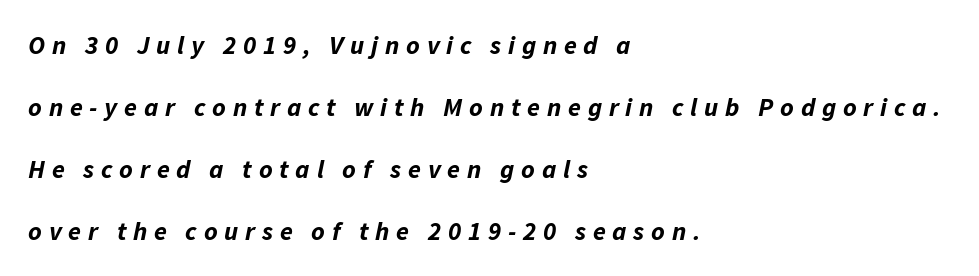
{"italic": "yes", "lean": "right", "slant_degrees": 11, "bold": "yes", "underline": "no", "align": "left", "line_spacing": "loose", "line_spacing_ratio": 2.38, "letter_spacing": "wide", "letter_spacing_em": 0.26, "glyph_px": 26}
